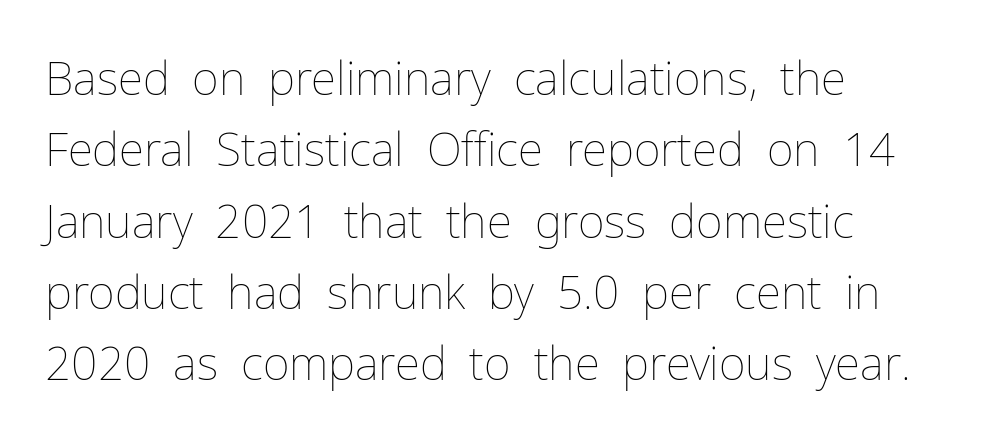
{"italic": "no", "bold": "no", "weight": "thin", "width": "normal", "stroke_contrast": "low", "x_height": "medium", "monospaced": "no", "underline": "no", "align": "left", "line_spacing": "normal", "line_spacing_ratio": 1.55, "letter_spacing": "normal", "letter_spacing_em": 0.0, "glyph_px": 46}
